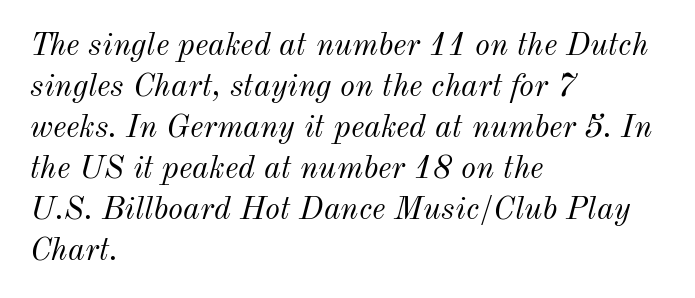
Words float on clear page, feet unadorned. The rendering uses natural spacing where letterforms have individual widths. The rows are spaced the way most documents space them. This reads as an unemphasized weight, regular at the heaviest. Would a proofreader flag this as italicized? Yes. In terms of letterspacing, this is plain default setting.
